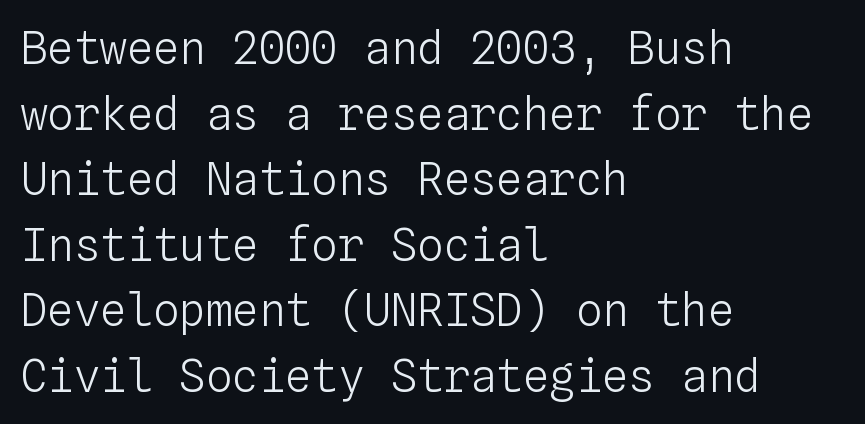
Q: Is the text bold? A: No.
Q: Is the text italic (slanted)? A: No, it is upright.
Q: Is the text underlined? A: No.
Q: How is the paragraph aligned? A: Left-aligned.
Q: Is the spacing between letters normal or unusually wide? A: Normal.
Q: Is the spacing between lines tight, normal or loose? A: Normal.
Q: Width (condensed, normal, or wide)? A: Normal.
Q: Stroke contrast? A: Low.
Q: x-height? A: Medium.
Q: Monospaced? A: Yes.
